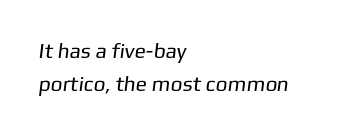
{"bold": "no", "underline": "no", "align": "left", "line_spacing": "normal", "line_spacing_ratio": 1.55, "letter_spacing": "normal", "letter_spacing_em": 0.0, "glyph_px": 21}
